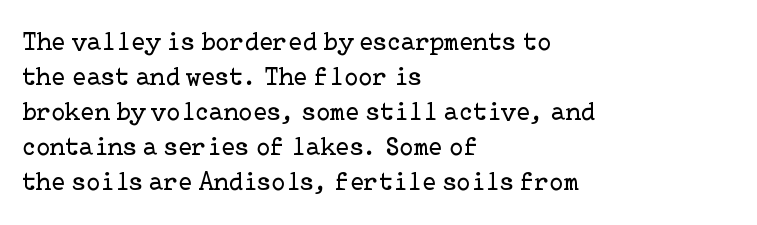
Q: Is the text bold? A: No.
Q: Is the text italic (slanted)? A: No, it is upright.
Q: Is the text underlined? A: No.
Q: How is the paragraph aligned? A: Left-aligned.
Q: Is the spacing between letters normal or unusually wide? A: Normal.
Q: Is the spacing between lines tight, normal or loose? A: Normal.
